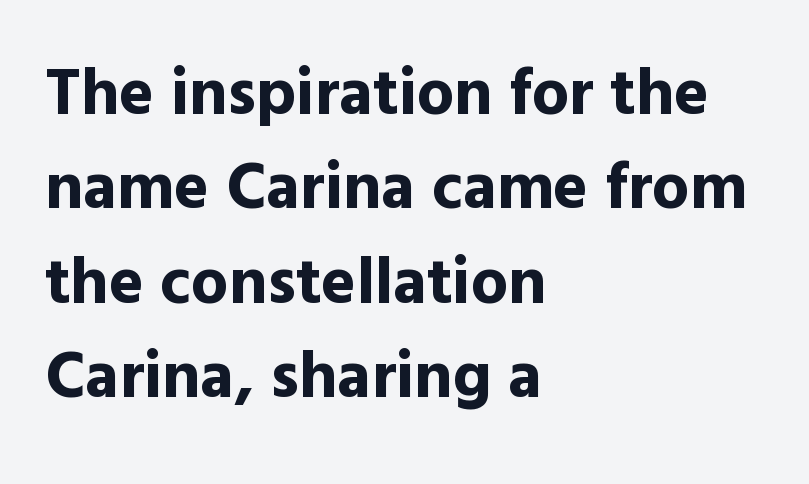
Q: Is the text bold? A: Yes.
Q: Is the text italic (slanted)? A: No, it is upright.
Q: Is the typeface a serif or a sans-serif typeface? A: Sans-serif.
Q: Is the text underlined? A: No.
Q: How is the paragraph aligned? A: Left-aligned.
Q: Is the spacing between letters normal or unusually wide? A: Normal.
Q: Is the spacing between lines tight, normal or loose? A: Normal.
Q: Width (condensed, normal, or wide)? A: Normal.
Q: x-height? A: Medium.
Q: Monospaced? A: No.
